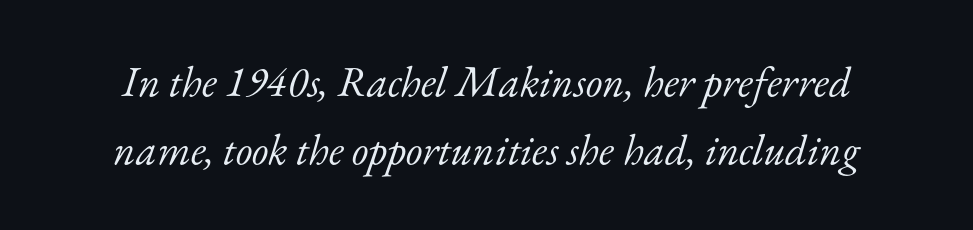
The image shows 43 px light serif type, italic (leaning right); set normal line spacing (1.59x), normal letter spacing, not underlined; low stroke contrast and a small x-height.
